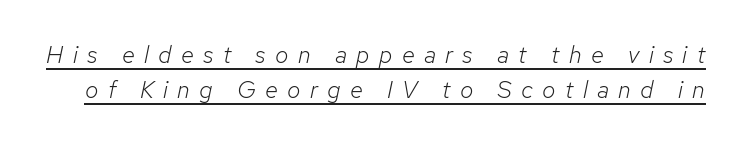
If you measured baseline to baseline, you'd find a middling distance. The font is comparable to plain body text, perhaps lighter. Honestly, the underline is the first thing you notice here. Someone cranked the tracking dial way up on this one. If you drew a line through each stem, it would be angled.
